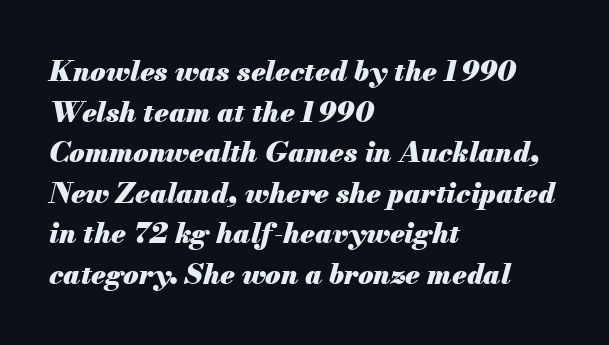
The image shows 28 px heavy type, italic (leaning right); set left-aligned, normal line spacing (1.45x), normal letter spacing, not underlined; medium stroke contrast and a small x-height.
